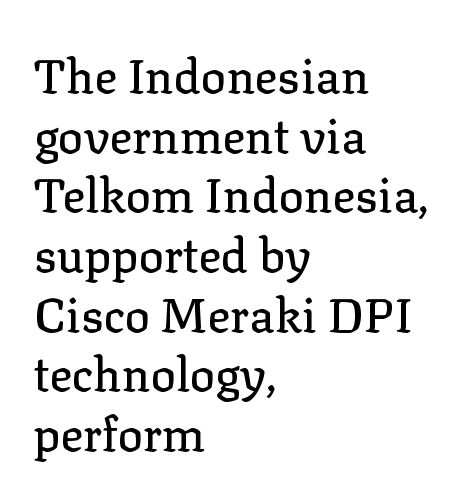
Plain, unruled lines of type. Character widths vary here, with narrow letters taking less room than wide ones. The letters carry serifs — small finishing strokes at the ends of their stems. The lines are quadded left.
